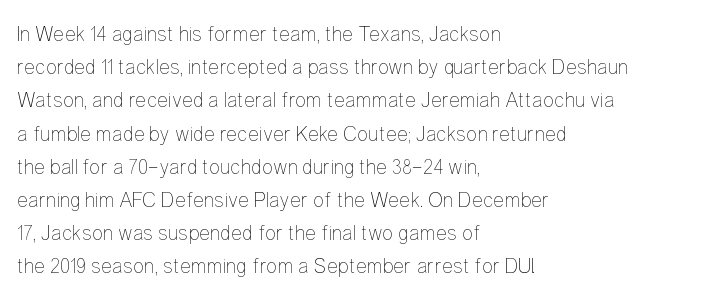
The face looks like a standard text weight, possibly lighter. Short and long lines alike share a common starting point at left. Vertically, the passage feels balanced, rows spaced as you'd expect. A bare baseline throughout the passage. Here the glyphs are tracked normally, forming tight word shapes.
